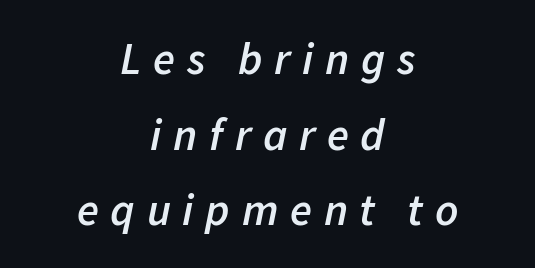
If you folded the block vertically in half, each line would mirror itself in length. A typesetter would call this leading conventional body-copy spacing. The letters are slanted; this is an italic face. The letters advance in unequal steps, a hallmark of proportional type.
